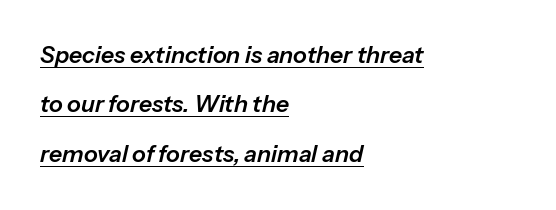
Q: Is the text italic (slanted)? A: Yes, it leans right by about 13 degrees.
Q: Is the text underlined? A: Yes.
Q: How is the paragraph aligned? A: Left-aligned.
Q: Is the spacing between letters normal or unusually wide? A: Normal.
Q: Is the spacing between lines tight, normal or loose? A: Loose.
